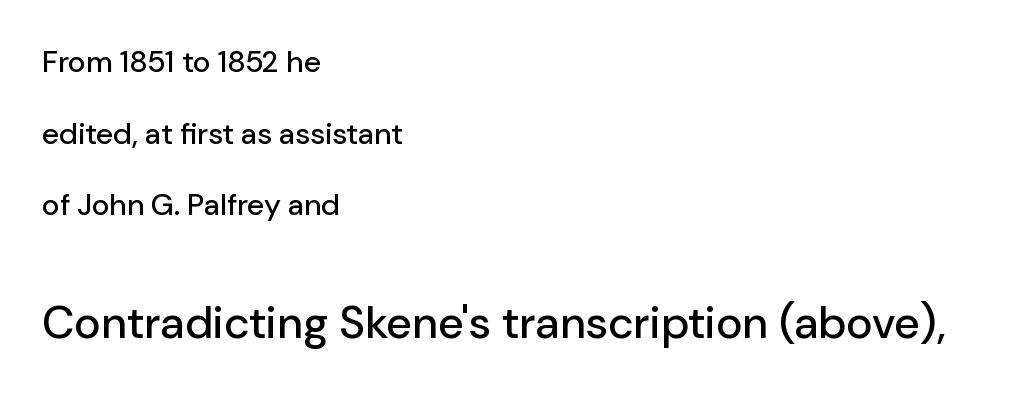
The image shows 45 px sans-serif type, upright; set left-aligned, loose line spacing (2.39x), normal letter spacing, not underlined; the second (bottom) block is 1.5x larger; low stroke contrast and a medium x-height.
